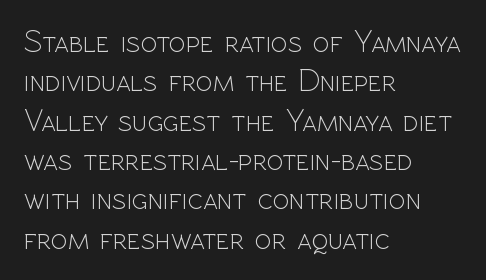
The image shows 31 px light sans-serif type, upright; set left-aligned, normal line spacing (1.27x), normal letter spacing, not underlined; a medium x-height.
